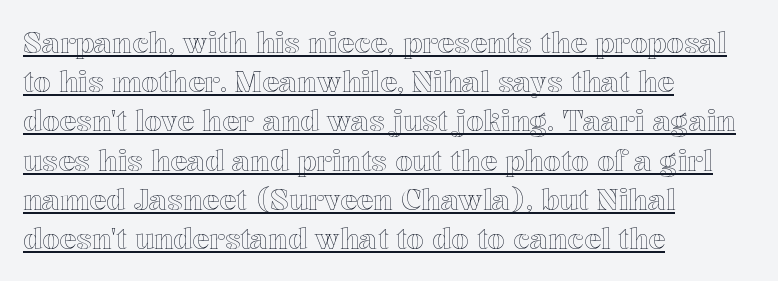
A typesetter would call this zero additional tracking. Does a line run under the words? Yes, clearly. Tall strokes in this sample are plumb rather than angled. This block has exactly the height ordinary leading produces. These lines stack with their left ends in a neat column.
